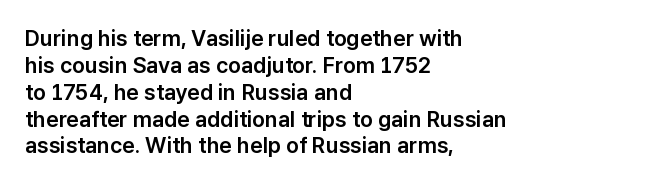
Is the block centered? No — it sits flush against the left margin. Beneath every word, the page is bare. What stands out about the letter spacing? Nothing — it is the standard amount. The lettering stays uniformly vertical, giving the passage a roman look.
